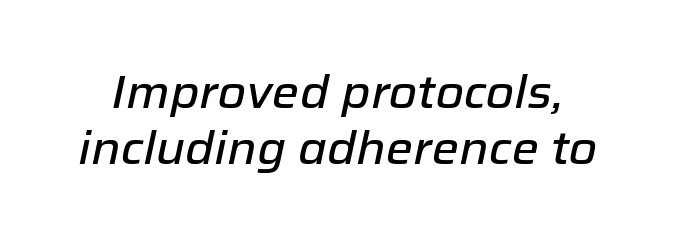
The image shows 46 px text type, italic (leaning right); set line spacing 1.22x, normal letter spacing, not underlined; low stroke contrast and a medium x-height.
